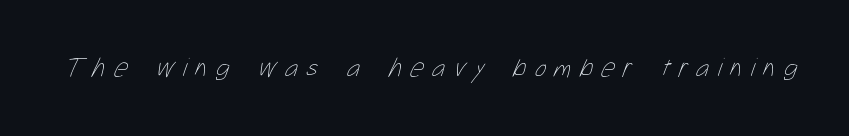
A typesetter would call this heavily tracked-out type. The words here are not underlined. Stroke thickness stays within the range of a standard reading face or lighter.
